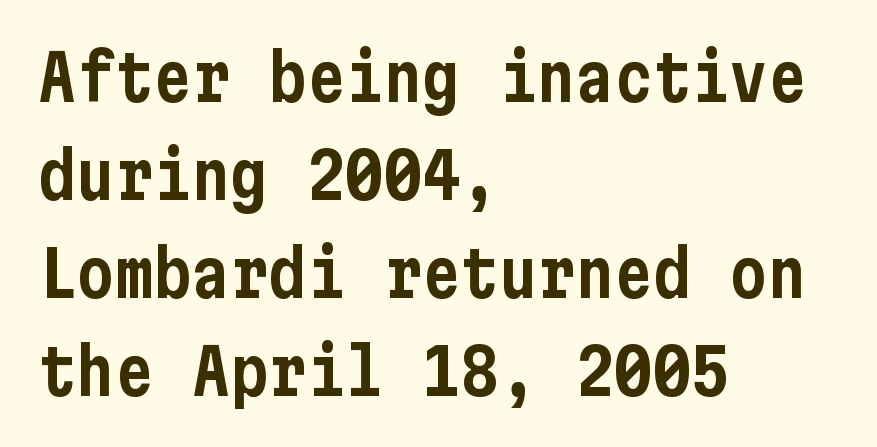
{"serif": "no", "italic": "no", "width": "condensed", "stroke_contrast": "low", "x_height": "medium", "underline": "no", "align": "left", "line_spacing": "normal", "line_spacing_ratio": 1.53, "letter_spacing": "normal", "letter_spacing_em": 0.0, "glyph_px": 64}
